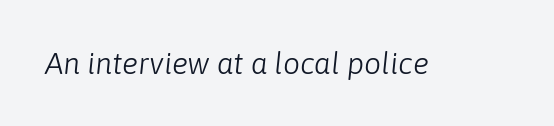
The image shows 30 px light type, italic (leaning right); set normal letter spacing, not underlined; low stroke contrast and a medium x-height.
